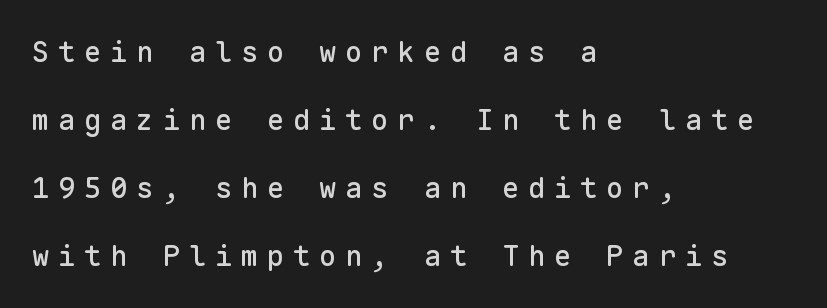
Spacing verdict: monospaced, one width for all characters. Posture: straight, roman, zero tilt. This rendering widens character spacing well past its baseline value. The lines are spread far apart with generous leading.
